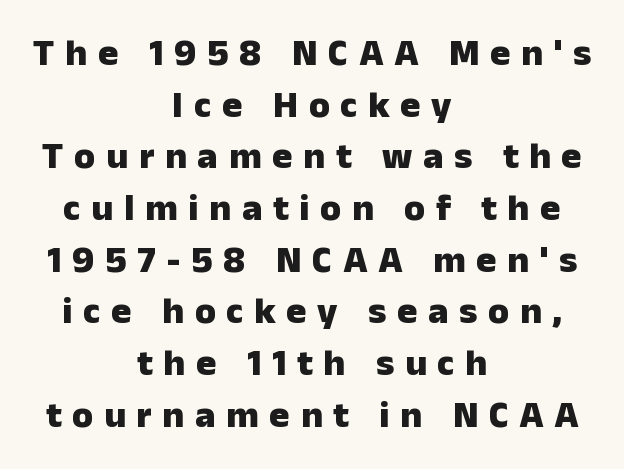
Whoever set this chose a conventional vertical rhythm. Centered paragraph, ragged on both sides. Note the varied advance widths — an 'i' is clearly narrower than an 'm'. Glance below the letters and you will spot only blank space. If you drew a line through each stem, it would be perfectly vertical. Students, note that the glyphs here are deliberately spaced far apart.
